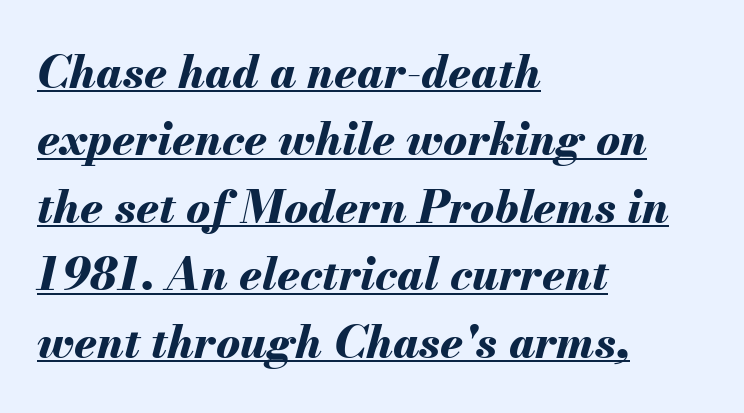
The image shows 45 px bold type, italic (leaning right); set left-aligned, normal line spacing (1.5x), normal letter spacing, underlined; medium stroke contrast and a small x-height.
